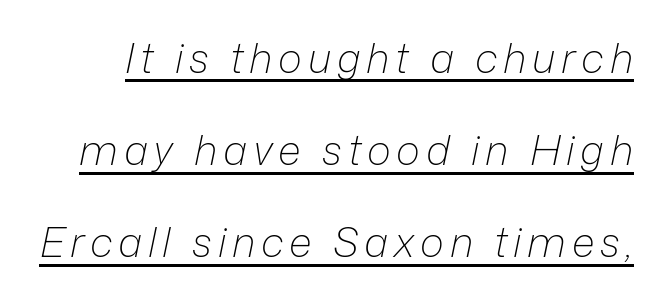
Q: Is the text bold? A: No.
Q: Is the text italic (slanted)? A: Yes, it leans right by about 12 degrees.
Q: Is the text underlined? A: Yes.
Q: Is the spacing between lines tight, normal or loose? A: Loose.
Q: Width (condensed, normal, or wide)? A: Normal.
Q: Stroke contrast? A: Low.
Q: x-height? A: Medium.
Q: Monospaced? A: No.
